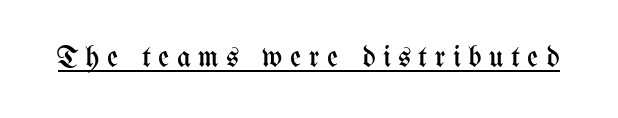
Q: Is the text bold? A: No.
Q: Is the text italic (slanted)? A: No, it is upright.
Q: Is the text underlined? A: Yes.
Q: Is the spacing between letters normal or unusually wide? A: Unusually wide.
Q: Width (condensed, normal, or wide)? A: Condensed.
Q: Stroke contrast? A: Medium.
Q: x-height? A: Medium.
Q: Monospaced? A: No.
